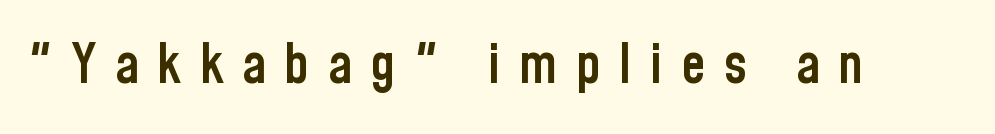
{"serif": "no", "italic": "no", "bold": "semi", "weight": "semibold", "width": "condensed", "stroke_contrast": "low", "x_height": "medium", "monospaced": "no", "underline": "no", "letter_spacing": "wide", "letter_spacing_em": 0.33, "glyph_px": 55}
